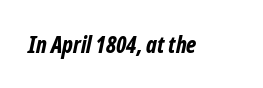
The image shows 23 px bold type, italic (leaning right); set normal letter spacing, not underlined.
